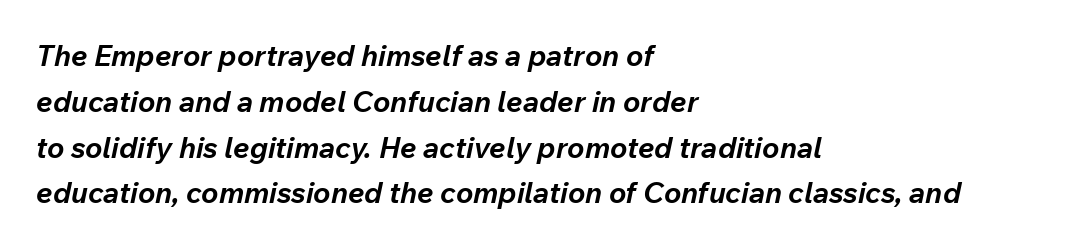
Q: Is the text bold? A: Yes.
Q: Is the text italic (slanted)? A: Yes, it leans right by about 12 degrees.
Q: Is the text underlined? A: No.
Q: How is the paragraph aligned? A: Left-aligned.
Q: Is the spacing between letters normal or unusually wide? A: Normal.
Q: Is the spacing between lines tight, normal or loose? A: Normal.
Q: Width (condensed, normal, or wide)? A: Normal.
Q: Stroke contrast? A: Low.
Q: x-height? A: Medium.
Q: Monospaced? A: No.
